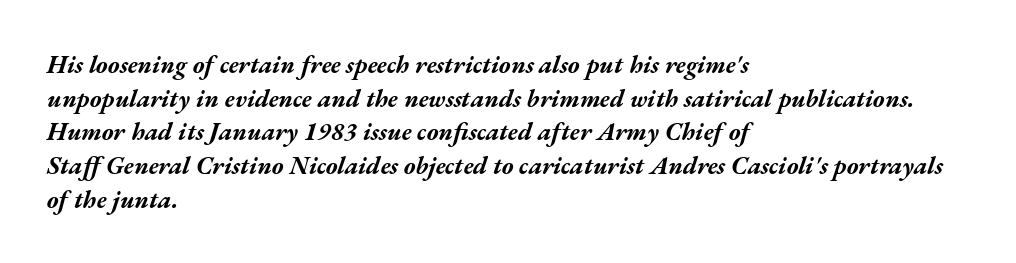
One-word summary of the alignment: left. Nothing unusual about the tracking: characters are spaced as the font intends. Italic: yes, the glyphs are oblique. The designer left line spacing at the default.
